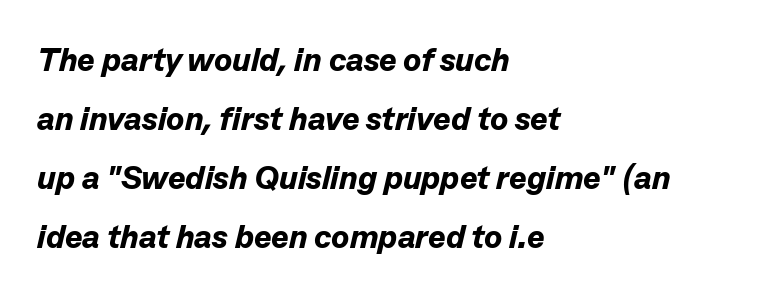
{"italic": "yes", "lean": "right", "slant_degrees": 13, "bold": "yes", "weight": "bold", "width": "normal", "stroke_contrast": "low", "x_height": "medium", "monospaced": "no", "underline": "no", "align": "left", "line_spacing_ratio": 1.79, "letter_spacing": "normal", "letter_spacing_em": 0.0, "glyph_px": 33}
